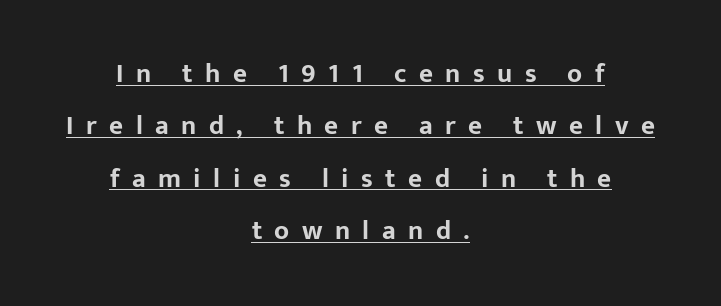
{"italic": "no", "bold": "yes", "underline": "yes", "align": "center", "line_spacing": "loose", "line_spacing_ratio": 1.94, "letter_spacing": "wide", "letter_spacing_em": 0.46, "glyph_px": 27}
